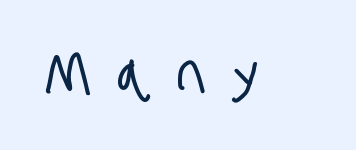
These lines are rendered in a variable-pitch font. Letters rest on an invisible, unmarked baseline. Serifs: no, the terminals of the letterforms are clean. Honestly, the letter spacing is so wide it's the main thing you notice.
